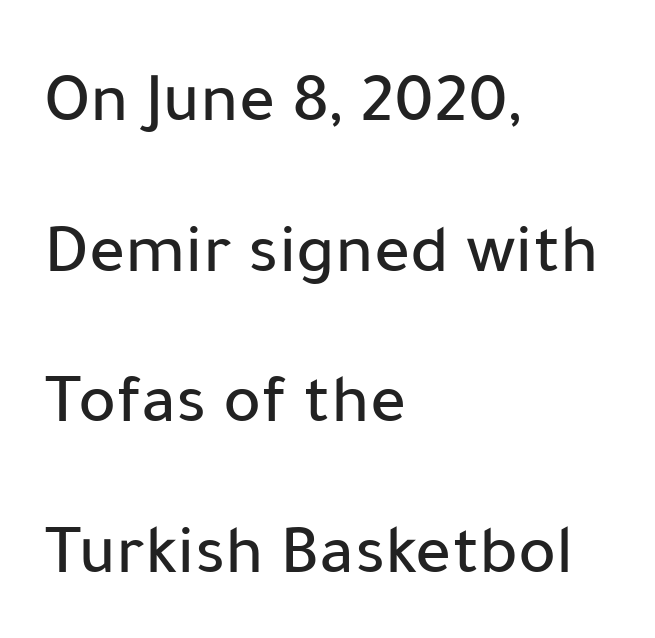
The image shows 71 px sans-serif type, upright; set left-aligned, loose line spacing (2.12x), normal letter spacing, not underlined; low stroke contrast and a medium x-height.
